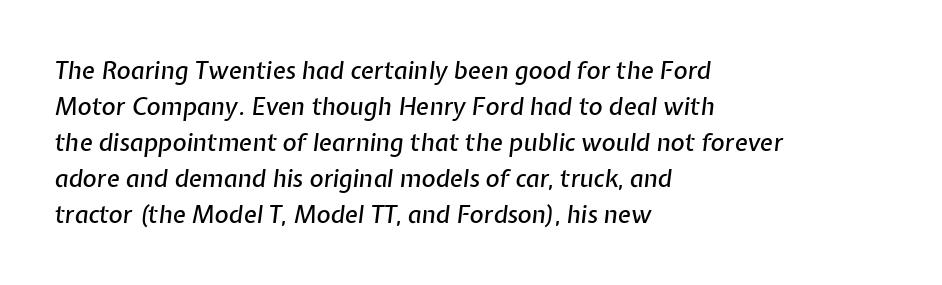
Does extra space separate the letters? No, they use regular spacing. The strip under each line holds only bare page. Alignment: flush left. The whole block is typeset with a tilt. A typesetter would call this leading conventional body-copy spacing.
